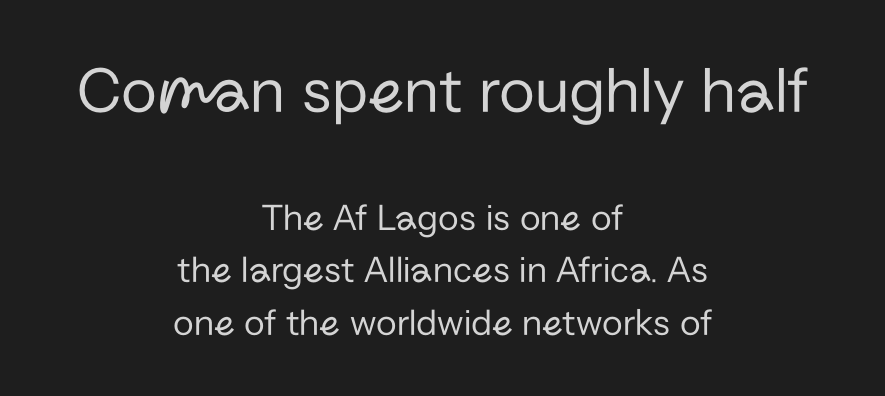
The image shows 66 px regular-weight sans-serif type, upright; set centered, normal line spacing (1.38x), normal letter spacing, not underlined; the first (top) block is 1.74x larger; low stroke contrast and a medium x-height.
